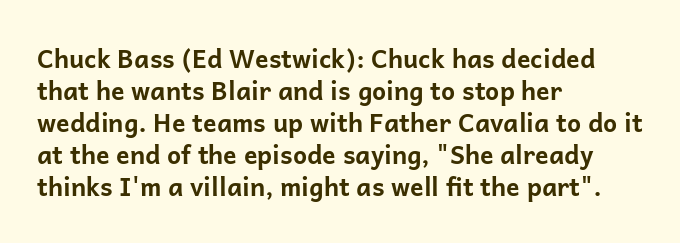
{"italic": "no", "bold": "yes", "underline": "no", "align": "left", "line_spacing": "normal", "line_spacing_ratio": 1.28, "letter_spacing": "normal", "letter_spacing_em": 0.0, "glyph_px": 25}
